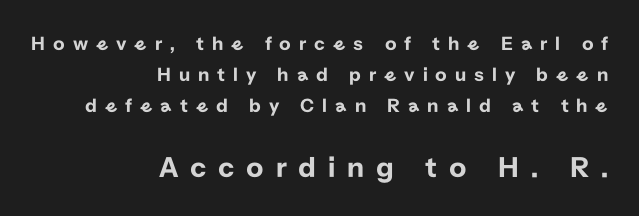
{"serif": "no", "italic": "no", "width": "normal", "stroke_contrast": "low", "x_height": "medium", "monospaced": "no", "underline": "no", "align": "right", "line_spacing": "normal", "line_spacing_ratio": 1.56, "letter_spacing": "wide", "letter_spacing_em": 0.39, "larger_block": "second", "size_ratio": 1.5, "glyph_px": 30}
